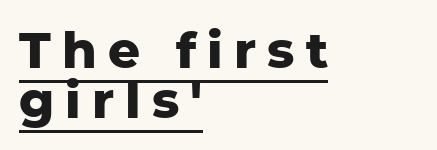
The image shows 50 px heavy sans-serif type, upright; set left-aligned, tight line spacing (1.0x), unusually wide letter spacing (+0.22 em), underlined; low stroke contrast and a medium x-height.
